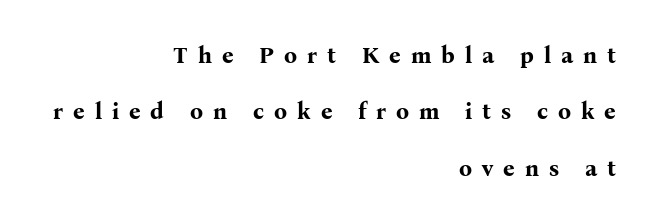
The tracking reads as deliberately expanded to a designer's eye. The letters stand straight up with perfectly vertical stems. A flush-right, rag-left setting is used for this passage. Interline gaps are noticeably wide in this sample.
